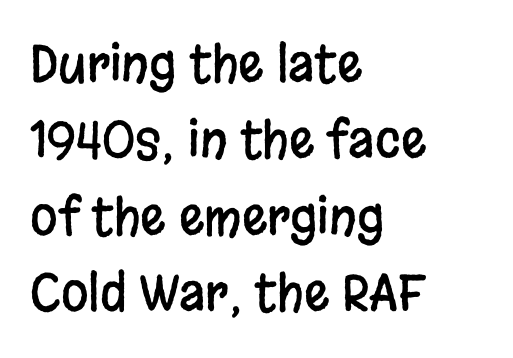
The image shows 50 px condensed sans-serif type, upright; set left-aligned, normal line spacing (1.53x), normal letter spacing, not underlined; low stroke contrast and a large x-height.
